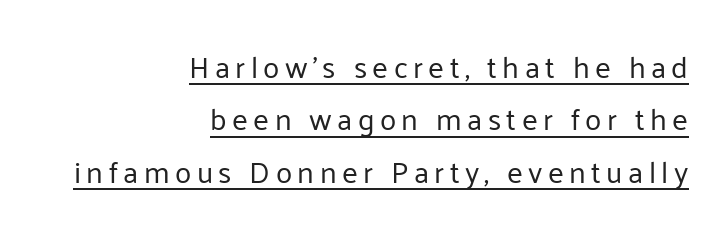
Notice how the passage keeps a crisp vertical edge on the right only. Unbolded letterforms with no extra heft. The typeface chosen for these lines omits serifs. Note the varied advance widths — an 'i' is clearly narrower than an 'm'.
